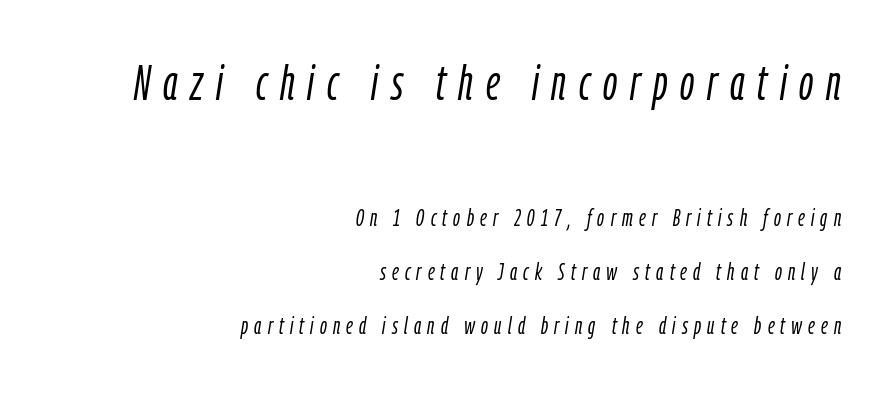
The passage shown is typed in a proportional face where columns would drift. Honestly, the letter spacing is so wide it's the main thing you notice. The compositor pushed each line to the right boundary. Would a proofreader flag this as italicized? Yes. In this sample the first text group is rendered at the bigger scale. The strip under each line holds only bare page.
